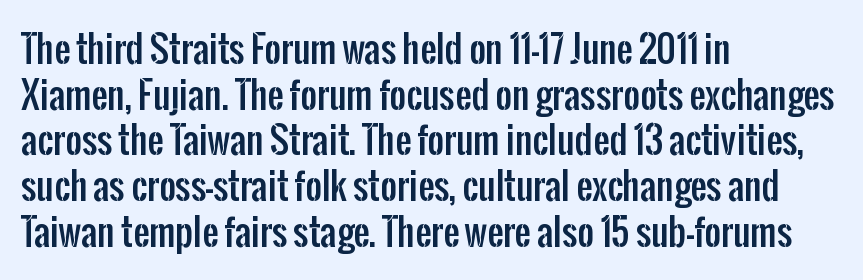
Q: Is the text italic (slanted)? A: No, it is upright.
Q: Is the typeface a serif or a sans-serif typeface? A: Sans-serif.
Q: Is the text underlined? A: No.
Q: How is the paragraph aligned? A: Left-aligned.
Q: Is the spacing between letters normal or unusually wide? A: Normal.
Q: Is the spacing between lines tight, normal or loose? A: Normal.
Q: Width (condensed, normal, or wide)? A: Condensed.
Q: Stroke contrast? A: Low.
Q: x-height? A: Medium.
Q: Monospaced? A: No.
